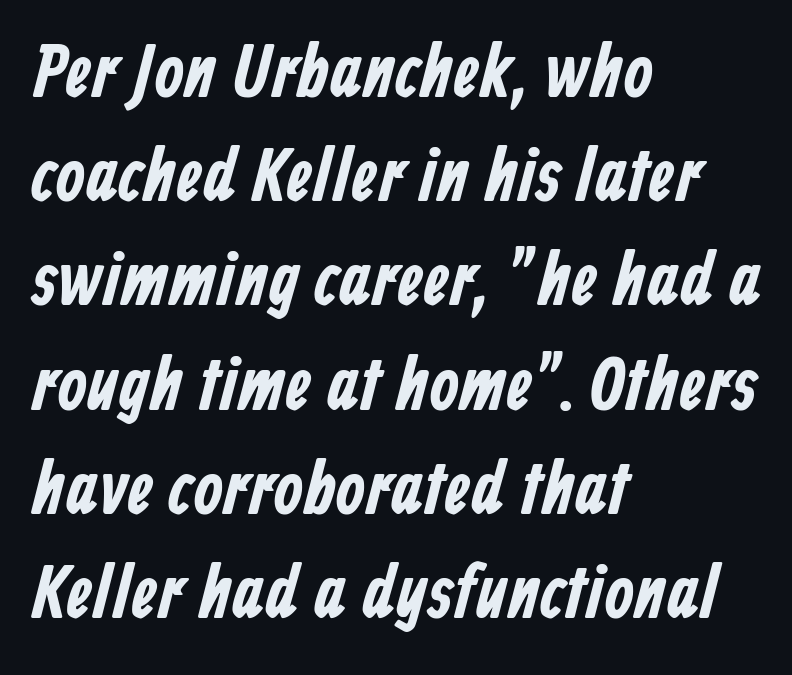
{"serif": "no", "width": "condensed", "stroke_contrast": "low", "x_height": "medium", "monospaced": "no", "underline": "no", "align": "left", "line_spacing": "normal", "line_spacing_ratio": 1.39, "letter_spacing": "normal", "letter_spacing_em": 0.0, "glyph_px": 75}
